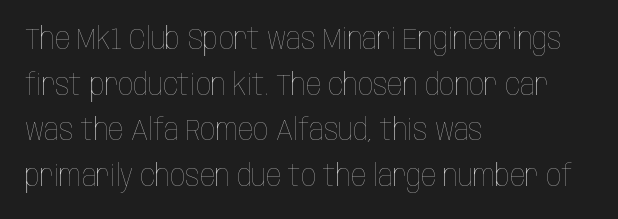
{"italic": "no", "bold": "no", "weight": "thin", "width": "condensed", "stroke_contrast": "low", "x_height": "large", "monospaced": "no", "underline": "no", "align": "left", "line_spacing": "normal", "line_spacing_ratio": 1.52, "letter_spacing": "normal", "letter_spacing_em": 0.0, "glyph_px": 30}
